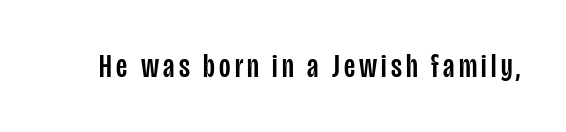
The image shows 33 px condensed sans-serif type, upright; set not underlined; low stroke contrast and a large x-height.
